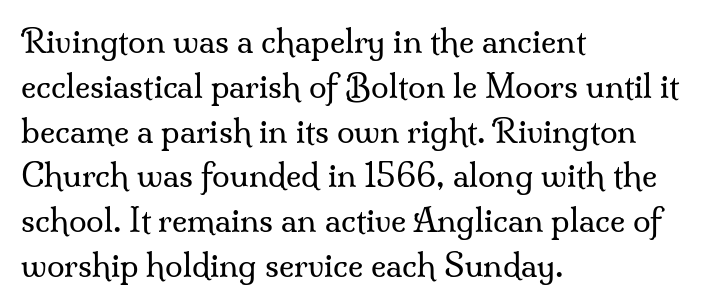
The image shows 32 px regular-weight serif type, upright; set left-aligned, normal line spacing (1.4x), normal letter spacing, not underlined; medium stroke contrast and a small x-height.
